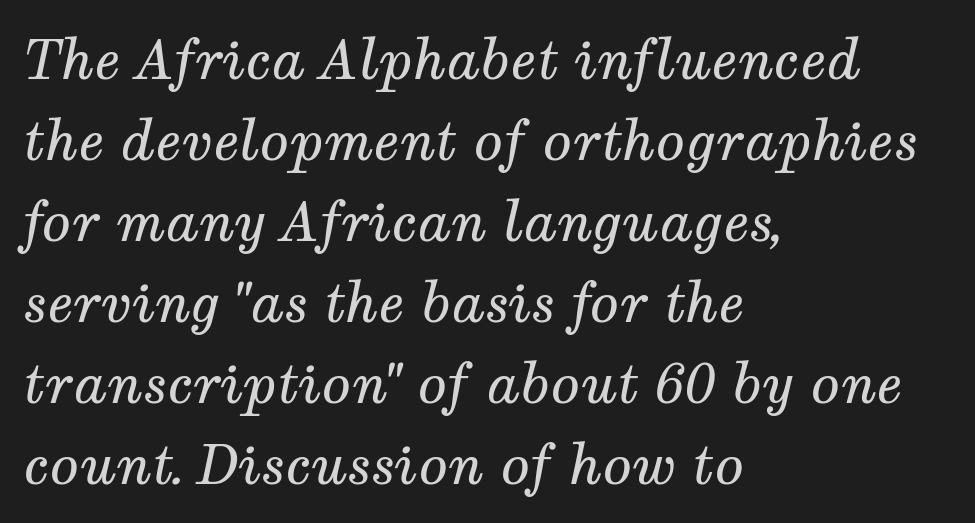
The image shows 54 px regular-weight serif type, italic (leaning right); set left-aligned, normal line spacing (1.5x), normal letter spacing, not underlined; medium stroke contrast and a medium x-height.
